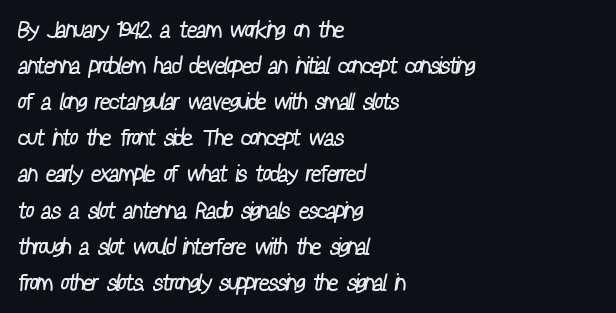
Weight: not bold — regular or lighter. Standard letterfit; no display-style spreading of the glyphs. Clear beneath every line of the passage. Caption: multi-line text, flush left, ragged right.
